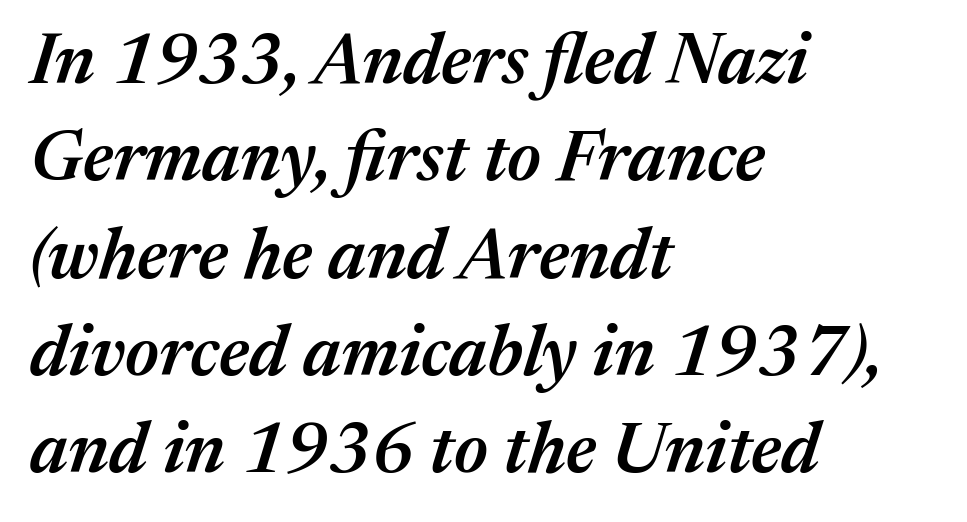
Is the type slanted? Yes — the strokes lean at a clear angle. Observe the ordinary spacing: letters are neighbours, not strangers. Reading down the block, your eye returns to a fixed left position each line. A typesetter would call this proportional, since set widths differ per character. Letters rest on an invisible, unmarked baseline.
